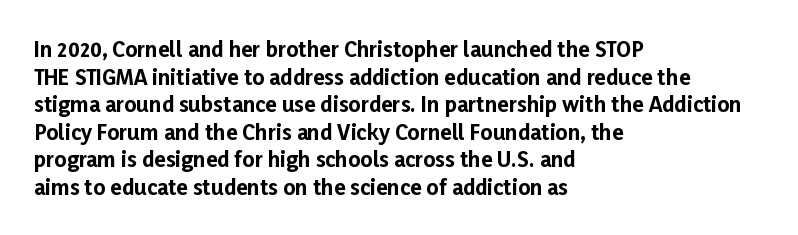
The image shows 21 px bold type, upright; set left-aligned, normal line spacing (1.31x), normal letter spacing, not underlined.
